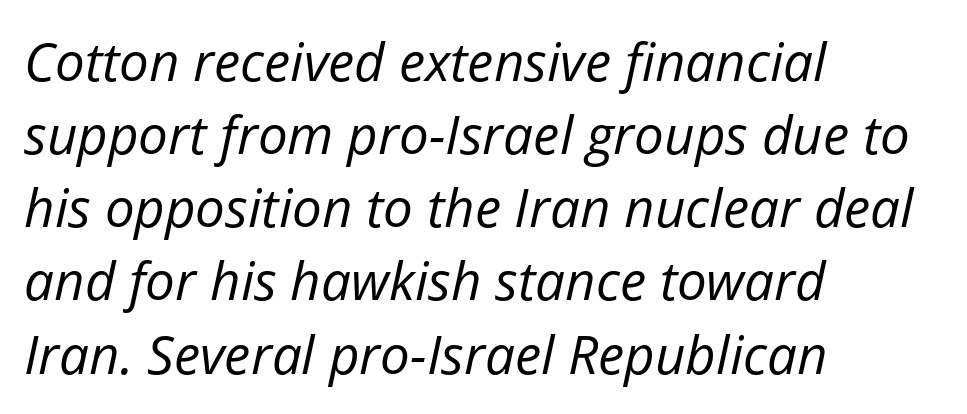
The image shows 53 px regular-weight type, italic (leaning right); set left-aligned, normal line spacing (1.38x), normal letter spacing, not underlined; low stroke contrast and a medium x-height.
